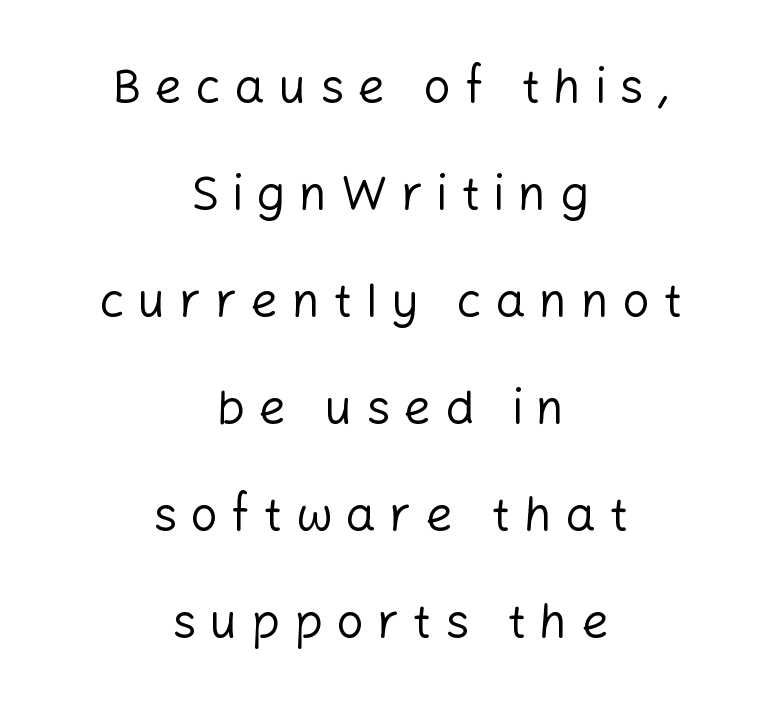
{"serif": "no", "italic": "no", "bold": "no", "weight": "regular", "width": "normal", "stroke_contrast": "low", "x_height": "medium", "monospaced": "no", "underline": "no", "align": "center", "line_spacing": "loose", "line_spacing_ratio": 2.23, "letter_spacing": "wide", "letter_spacing_em": 0.28, "glyph_px": 48}
